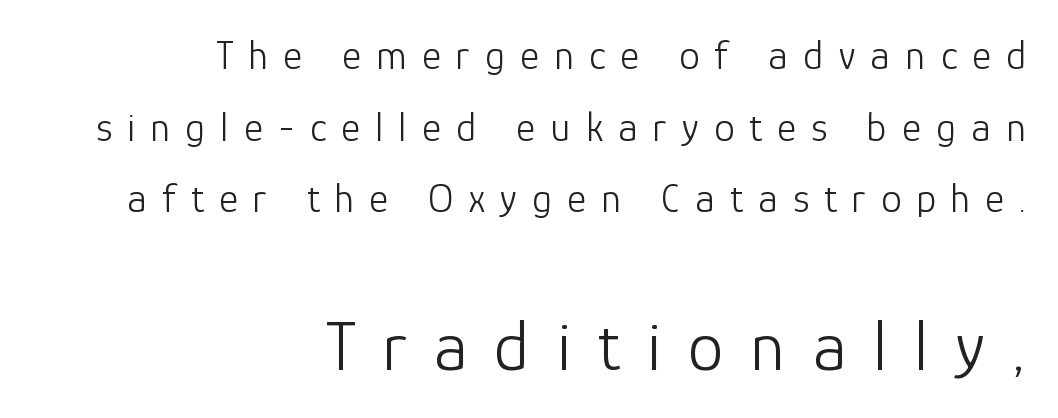
Does the bottom block carry the larger type? Yes, it does. Stems and bowls with no extra thickness — not bold. Look at the tracking — it's clearly loosened, letters drifting apart. The rendering anchors every line to the right-hand side. Nope, not italic — everything's standing straight.
